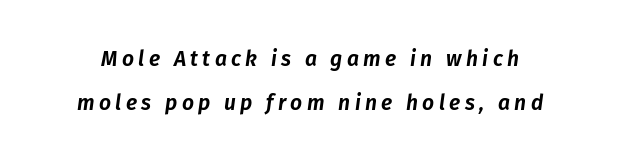
{"italic": "yes", "lean": "right", "slant_degrees": 8, "underline": "no", "line_spacing": "loose", "line_spacing_ratio": 2.09, "letter_spacing": "wide", "letter_spacing_em": 0.21, "glyph_px": 21}
